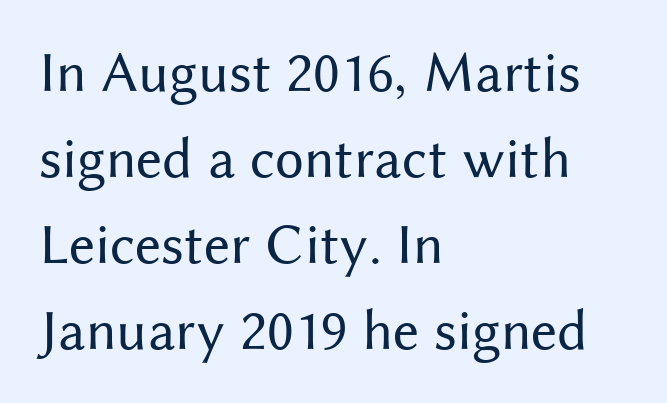
Q: Is the text bold? A: No.
Q: Is the text italic (slanted)? A: No, it is upright.
Q: Is the typeface a serif or a sans-serif typeface? A: Sans-serif.
Q: Is the text underlined? A: No.
Q: How is the paragraph aligned? A: Left-aligned.
Q: Is the spacing between letters normal or unusually wide? A: Normal.
Q: Is the spacing between lines tight, normal or loose? A: Normal.
Q: Width (condensed, normal, or wide)? A: Normal.
Q: Stroke contrast? A: Medium.
Q: x-height? A: Medium.
Q: Monospaced? A: No.
